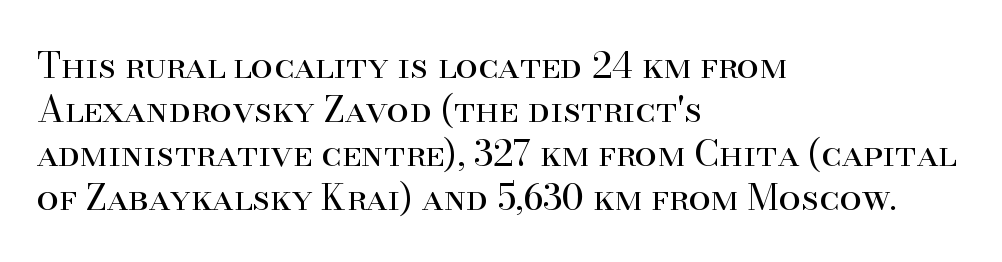
{"serif": "yes", "italic": "no", "bold": "no", "weight": "regular", "width": "normal", "stroke_contrast": "high", "x_height": "small", "monospaced": "no", "underline": "no", "align": "left", "line_spacing_ratio": 1.22, "letter_spacing": "normal", "letter_spacing_em": 0.0, "glyph_px": 36}
